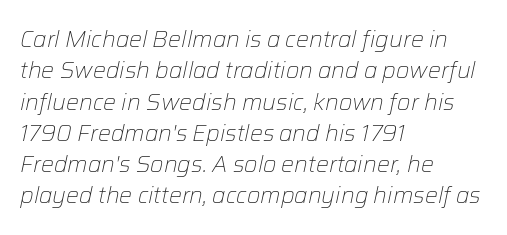
Heaviness? Minimal to ordinary, like unemphasized prose. Does the lettering tilt? It does — this is italic. The specimen omits any rule beneath the text block's lines. The text block is weighted toward the left margin, trailing off unevenly rightward. A normal amount of white space separates one row of letters from the next.
